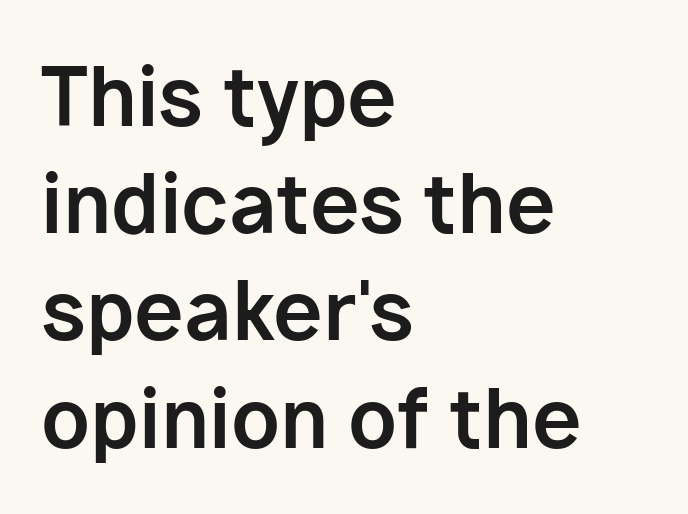
The lines in this sample share a left origin and differ only in where they stop. Underline: absent. The letters are bold, with thick, heavy strokes. Vertical spacing — default. There is no visible air inserted between adjacent glyphs. Check where the strokes stop: nothing finishes them off — pure sans.
